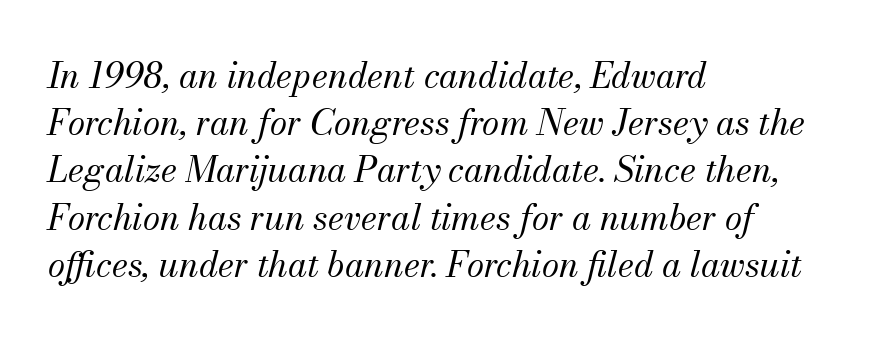
Horizontally, the lines are justified to the leading edge only. Stroke terminals: seriffed. A quiet, ordinary-to-light weight characterises the typeface. Horizontal bands of white between lines are of average thickness.
